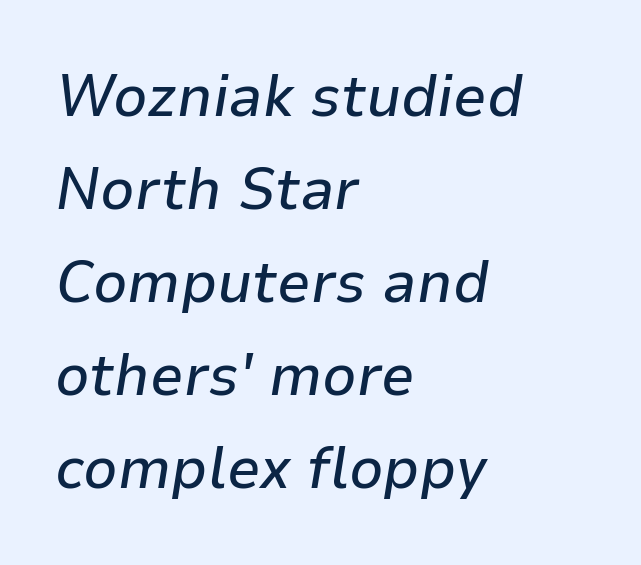
Q: Is the text italic (slanted)? A: Yes, it leans right by about 9 degrees.
Q: Is the text underlined? A: No.
Q: How is the paragraph aligned? A: Left-aligned.
Q: Is the spacing between letters normal or unusually wide? A: Normal.
Q: Is the spacing between lines tight, normal or loose? A: Normal.
Q: Width (condensed, normal, or wide)? A: Normal.
Q: Stroke contrast? A: Low.
Q: x-height? A: Medium.
Q: Monospaced? A: No.
